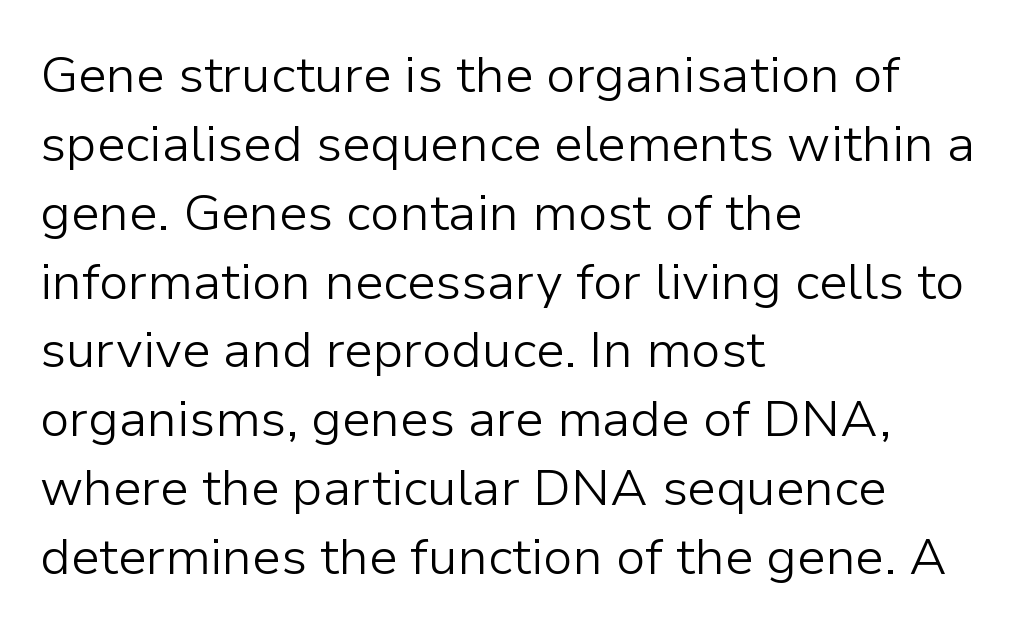
No extra ink here — the face is not bold. Letters rest on an invisible, unmarked baseline. Each letter keeps its own natural width here, so spacing adapts to shape. A typesetter would call this zero additional tracking. The space between consecutive lines is moderate. Typographically, this falls in the sans-serif category.
